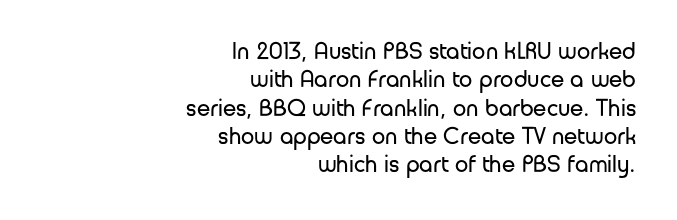
The image shows 24 px text type, upright; set right-aligned, line spacing 1.18x, normal letter spacing, not underlined.
